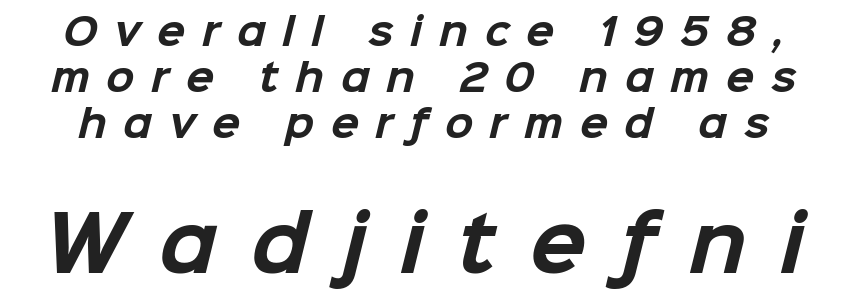
Q: Is the text bold? A: Yes.
Q: Is the typeface a serif or a sans-serif typeface? A: Sans-serif.
Q: Is the text underlined? A: No.
Q: Is the spacing between letters normal or unusually wide? A: Unusually wide.
Q: Which block of text is set in a larger size, the first (top) or the second (bottom)? A: The second (bottom) one.
Q: Width (condensed, normal, or wide)? A: Normal.
Q: Stroke contrast? A: Low.
Q: x-height? A: Medium.
Q: Monospaced? A: No.
